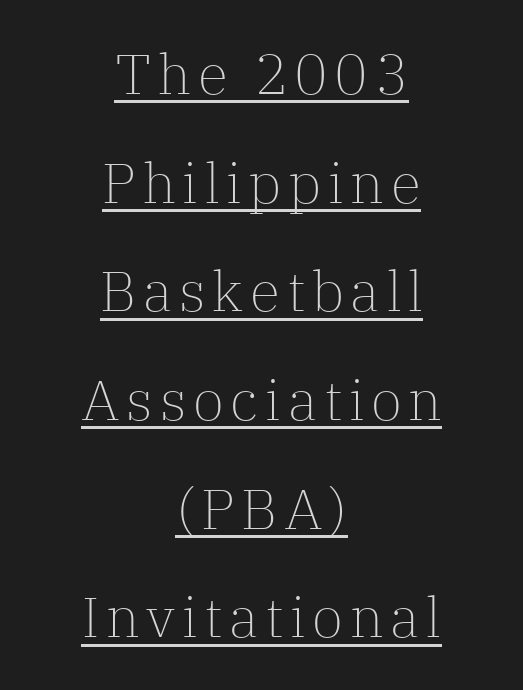
Q: Is the text bold? A: No.
Q: Is the text italic (slanted)? A: No, it is upright.
Q: Is the typeface a serif or a sans-serif typeface? A: Serif.
Q: Is the text underlined? A: Yes.
Q: How is the paragraph aligned? A: Centered.
Q: Is the spacing between lines tight, normal or loose? A: Loose.
Q: Width (condensed, normal, or wide)? A: Normal.
Q: Stroke contrast? A: Low.
Q: x-height? A: Medium.
Q: Monospaced? A: No.
